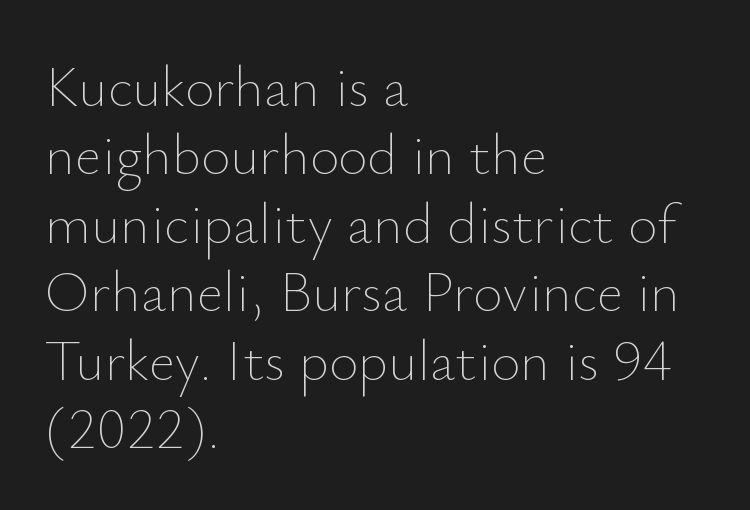
{"italic": "no", "bold": "no", "weight": "thin", "width": "normal", "stroke_contrast": "low", "x_height": "small", "monospaced": "no", "underline": "no", "align": "left", "line_spacing_ratio": 1.2, "letter_spacing": "normal", "letter_spacing_em": 0.0, "glyph_px": 57}
